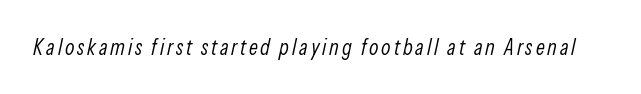
{"italic": "yes", "lean": "right", "slant_degrees": 13, "bold": "no", "underline": "no", "glyph_px": 22}
